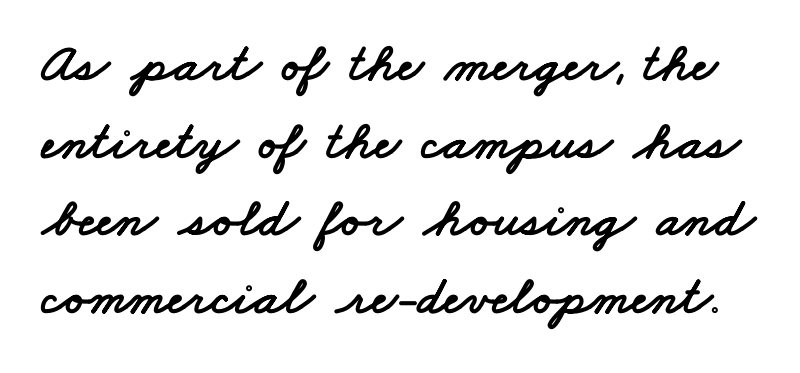
Q: Is the typeface a serif or a sans-serif typeface? A: Sans-serif.
Q: Is the text underlined? A: No.
Q: Is the spacing between letters normal or unusually wide? A: Normal.
Q: Is the spacing between lines tight, normal or loose? A: Normal.
Q: Width (condensed, normal, or wide)? A: Wide.
Q: Stroke contrast? A: Low.
Q: x-height? A: Small.
Q: Monospaced? A: No.
